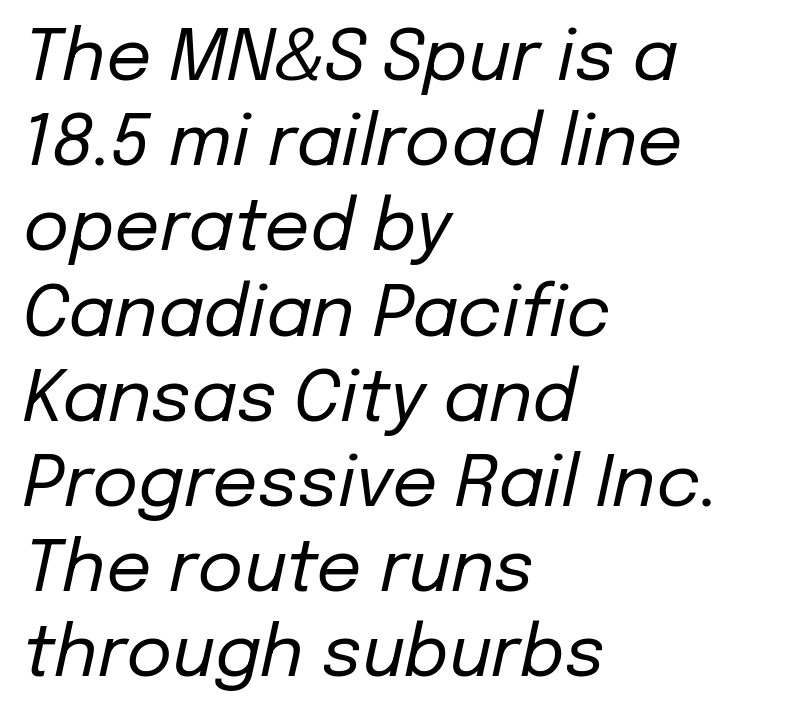
Q: Is the text bold? A: No.
Q: Is the text italic (slanted)? A: Yes, it leans right by about 12 degrees.
Q: Is the text underlined? A: No.
Q: How is the paragraph aligned? A: Left-aligned.
Q: Is the spacing between letters normal or unusually wide? A: Normal.
Q: Width (condensed, normal, or wide)? A: Normal.
Q: Stroke contrast? A: Low.
Q: x-height? A: Medium.
Q: Monospaced? A: No.
